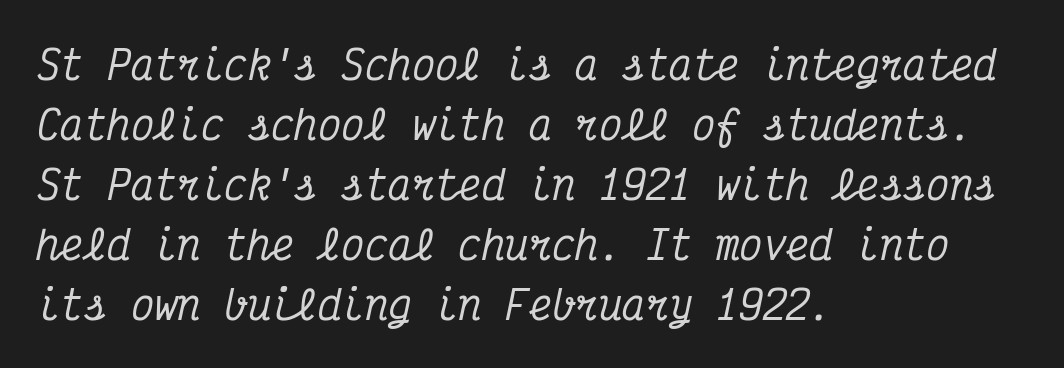
The image shows 39 px condensed serif type, italic (leaning right), monospaced; set left-aligned, normal line spacing (1.54x), normal letter spacing, not underlined; medium stroke contrast and a medium x-height.
